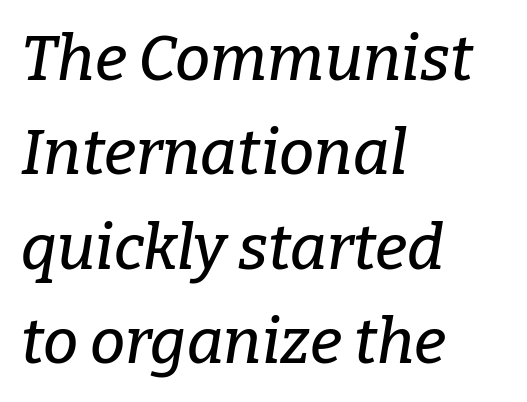
Q: Is the text italic (slanted)? A: Yes, it leans right by about 9 degrees.
Q: Is the typeface a serif or a sans-serif typeface? A: Serif.
Q: Is the text underlined? A: No.
Q: How is the paragraph aligned? A: Left-aligned.
Q: Is the spacing between letters normal or unusually wide? A: Normal.
Q: Is the spacing between lines tight, normal or loose? A: Normal.
Q: Width (condensed, normal, or wide)? A: Normal.
Q: Stroke contrast? A: Low.
Q: x-height? A: Medium.
Q: Monospaced? A: No.
